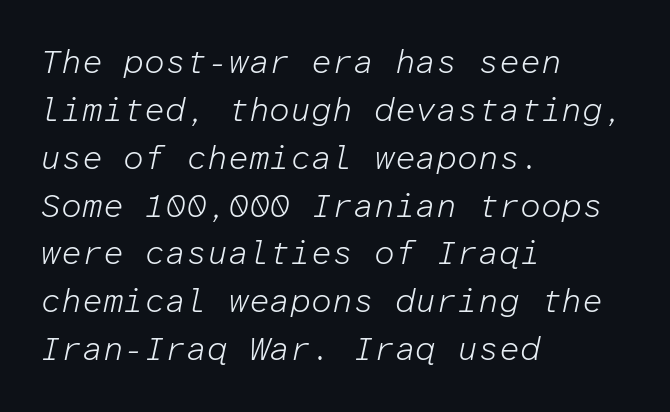
Q: Is the text bold? A: No.
Q: Is the text italic (slanted)? A: Yes, it leans right by about 12 degrees.
Q: Is the text underlined? A: No.
Q: How is the paragraph aligned? A: Left-aligned.
Q: Is the spacing between letters normal or unusually wide? A: Normal.
Q: Is the spacing between lines tight, normal or loose? A: Normal.
Q: Width (condensed, normal, or wide)? A: Normal.
Q: Stroke contrast? A: Low.
Q: x-height? A: Medium.
Q: Monospaced? A: Yes.
